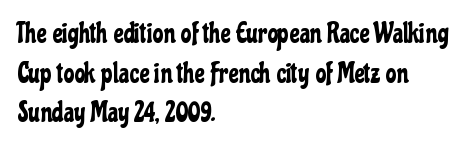
Reading down the column, the eye jumps a familiar distance to each next line. The gaps between neighbouring characters are ordinary and unremarkable. Every character sits straight up, as roman type does. These lines stack with their left ends in a neat column. Bare-footed words on every line.
